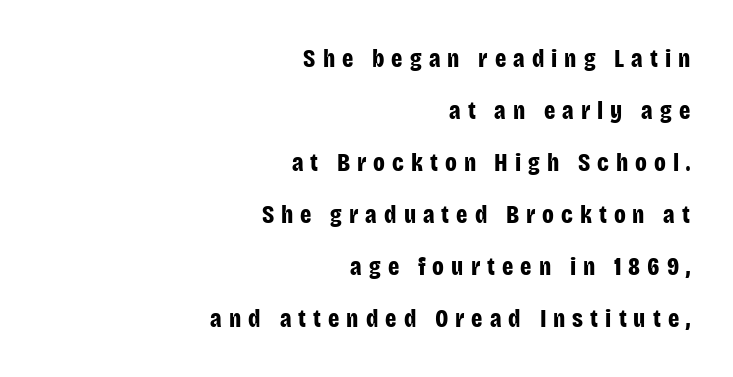
{"italic": "no", "bold": "yes", "underline": "no", "align": "right", "line_spacing": "loose", "line_spacing_ratio": 2.08, "letter_spacing": "wide", "letter_spacing_em": 0.28, "glyph_px": 25}
